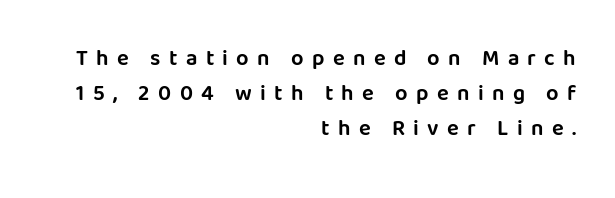
Compared with typical paragraphs, the rows here are spaced about the same. A student would call this right alignment; a typographer would say flush right, rag left. Bare-footed words on every line. Every stem runs plumb, perpendicular to the baseline. Characters follow at a spacing far wider than the type designer built in.
